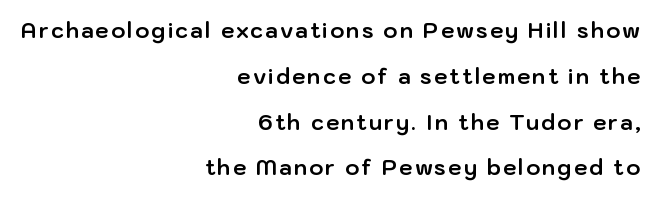
A flush-right, rag-left setting is used for this passage. Only glyphs here, with clear space below each row. Honestly, the rows look like they've been pulled way apart. Notice how thick the strokes are: this is what a full bold looks like. This sample uses an upright cut, with every glyph sitting square on the baseline.
